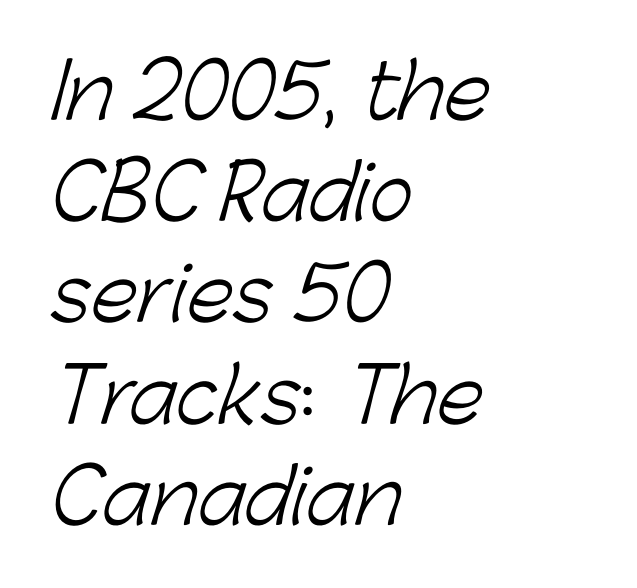
{"serif": "no", "bold": "no", "weight": "light", "width": "normal", "stroke_contrast": "low", "x_height": "medium", "monospaced": "no", "underline": "no", "align": "left", "line_spacing": "normal", "line_spacing_ratio": 1.35, "letter_spacing": "normal", "letter_spacing_em": 0.0, "glyph_px": 75}
